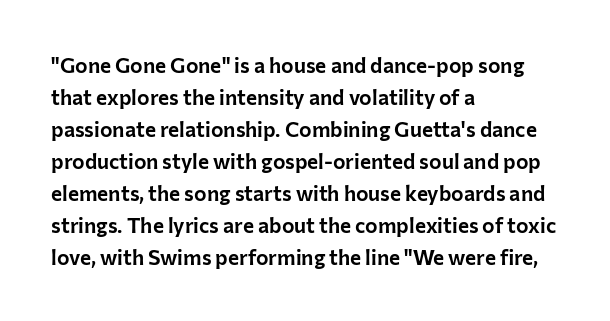
The image shows 21 px text type, upright; set left-aligned, normal line spacing (1.52x), normal letter spacing, not underlined.
